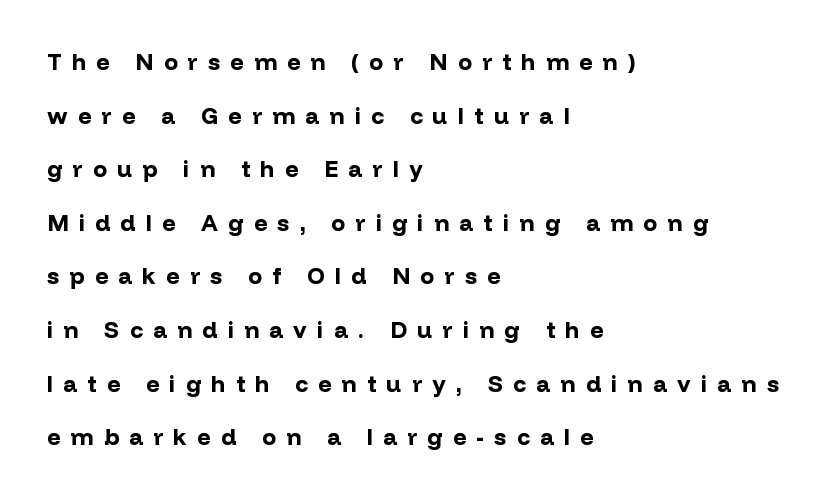
The image shows 23 px bold type, upright; set left-aligned, loose line spacing (2.33x), unusually wide letter spacing (+0.45 em), not underlined.
